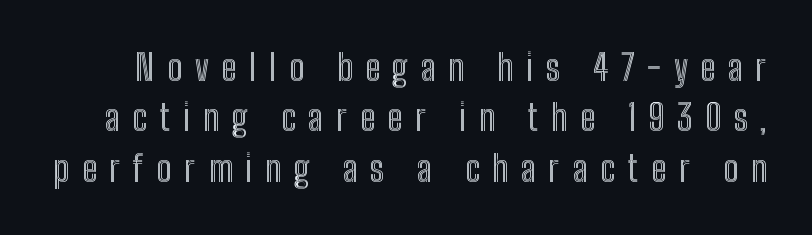
The image shows 36 px condensed type, upright; set normal line spacing (1.4x), unusually wide letter spacing (+0.35 em), not underlined; a medium x-height.
